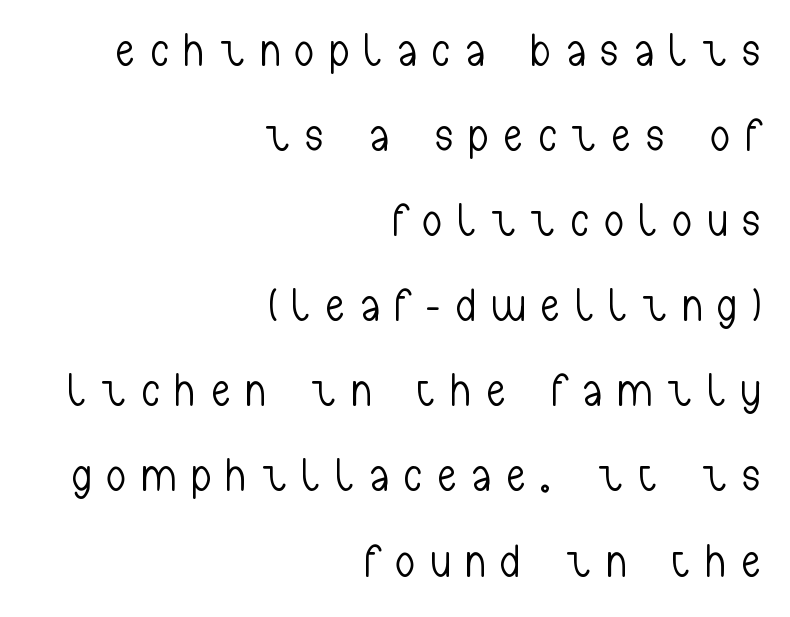
{"serif": "no", "italic": "no", "bold": "no", "weight": "light", "width": "condensed", "stroke_contrast": "low", "x_height": "medium", "monospaced": "no", "underline": "no", "align": "right", "line_spacing_ratio": 1.85, "letter_spacing": "wide", "letter_spacing_em": 0.36, "glyph_px": 46}
